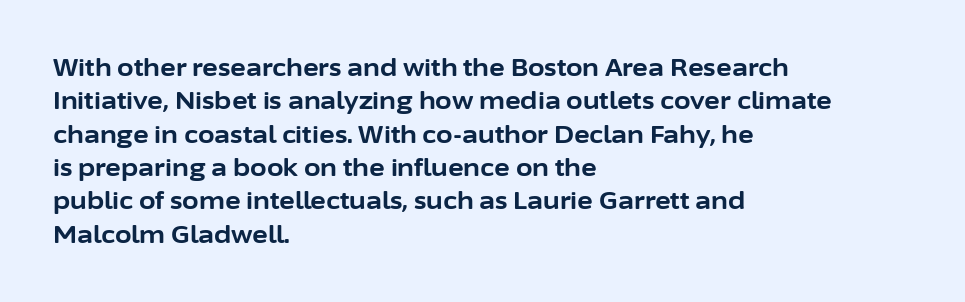
You can tell it's not italic because the verticals are truly vertical. Descender tails drop into unmarked territory. Baseline-to-baseline distance is the conventional proportion of letter height. Nobody touched the tracking dial on this one. Thick stems and heavy bowls — unmistakably bold. One-word summary of the alignment: left.
